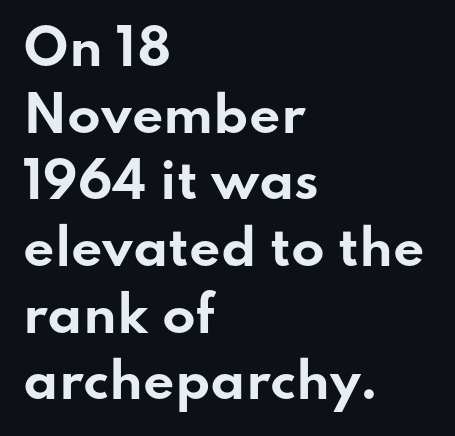
The image shows 49 px bold, wide sans-serif type, upright; set left-aligned, normal line spacing (1.36x), normal letter spacing, not underlined; low stroke contrast and a small x-height.
